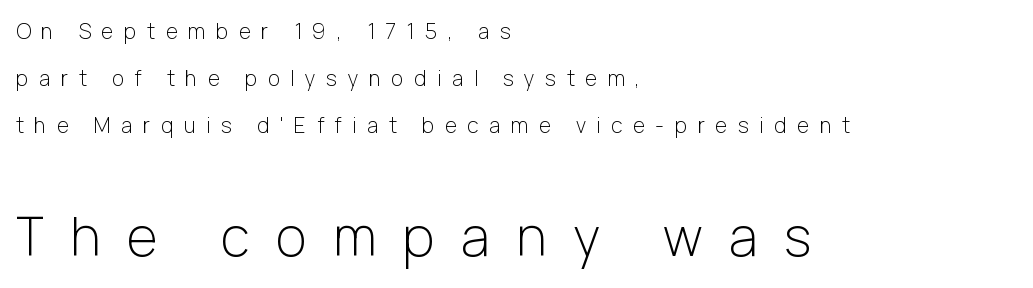
Q: Is the text bold? A: No.
Q: Is the text italic (slanted)? A: No, it is upright.
Q: Is the typeface a serif or a sans-serif typeface? A: Sans-serif.
Q: Is the text underlined? A: No.
Q: How is the paragraph aligned? A: Left-aligned.
Q: Is the spacing between letters normal or unusually wide? A: Unusually wide.
Q: Is the spacing between lines tight, normal or loose? A: Loose.
Q: Which block of text is set in a larger size, the first (top) or the second (bottom)? A: The second (bottom) one.
Q: Width (condensed, normal, or wide)? A: Normal.
Q: Stroke contrast? A: Low.
Q: x-height? A: Medium.
Q: Monospaced? A: No.
